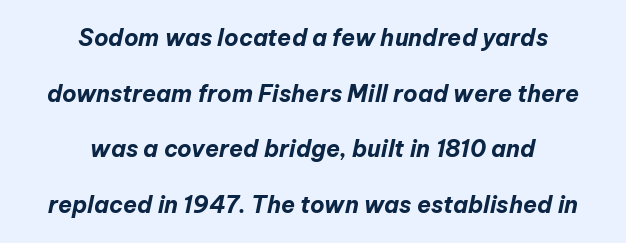
Q: Is the text bold? A: Yes.
Q: Is the text italic (slanted)? A: Yes, it leans right by about 12 degrees.
Q: Is the text underlined? A: No.
Q: How is the paragraph aligned? A: Centered.
Q: Is the spacing between letters normal or unusually wide? A: Normal.
Q: Is the spacing between lines tight, normal or loose? A: Loose.
